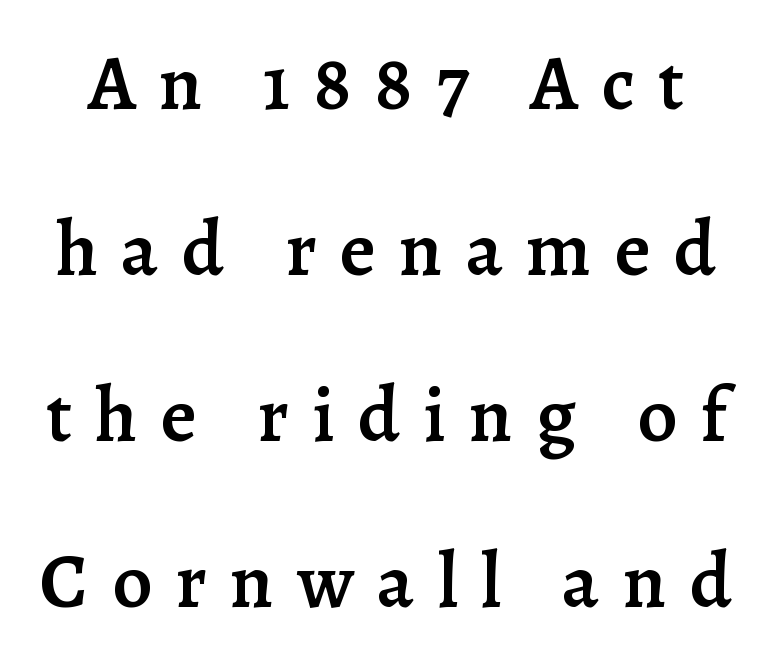
{"serif": "yes", "italic": "no", "bold": "semi", "weight": "semibold", "width": "normal", "stroke_contrast": "low", "x_height": "medium", "monospaced": "no", "underline": "no", "line_spacing": "loose", "line_spacing_ratio": 2.13, "letter_spacing": "wide", "letter_spacing_em": 0.3, "glyph_px": 78}
